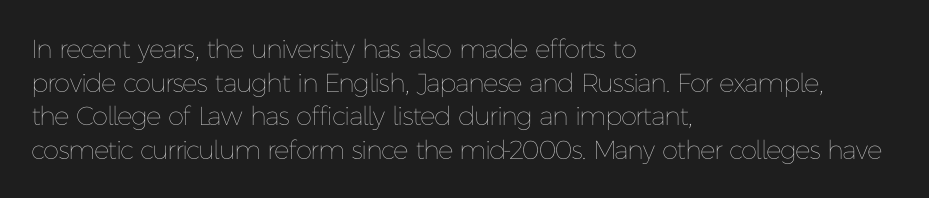
Interline gaps are of average width in this sample. In terms of posture, this sample is upright. Teacher's note: observe the even left margin — that is flush-left alignment. The cut favours lightness, reaching ordinary text weight at its darkest.
